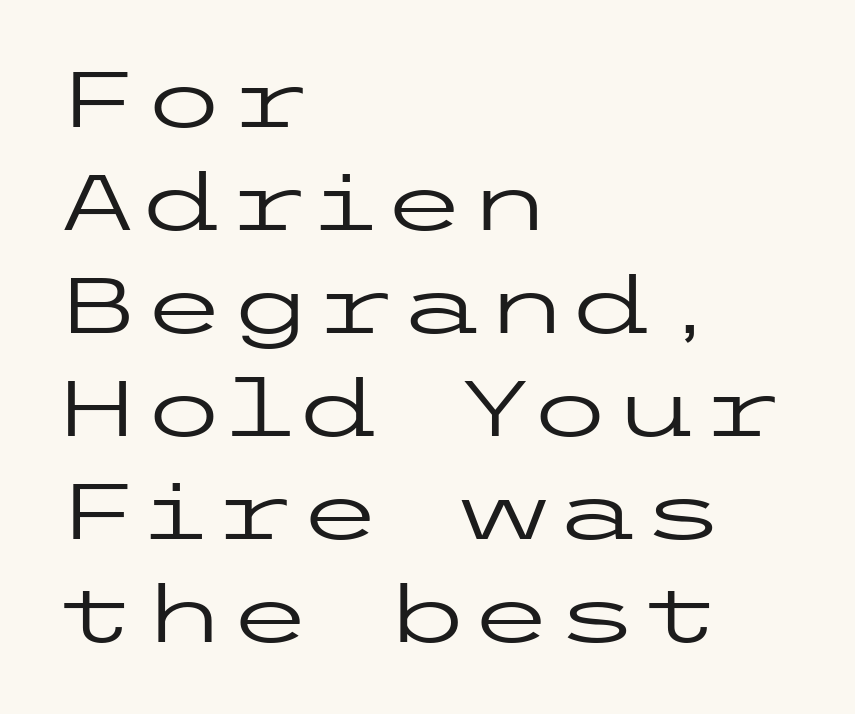
The image shows 78 px regular-weight, wide sans-serif type, upright; set left-aligned, normal line spacing (1.32x), normal letter spacing, not underlined; low stroke contrast and a medium x-height.
